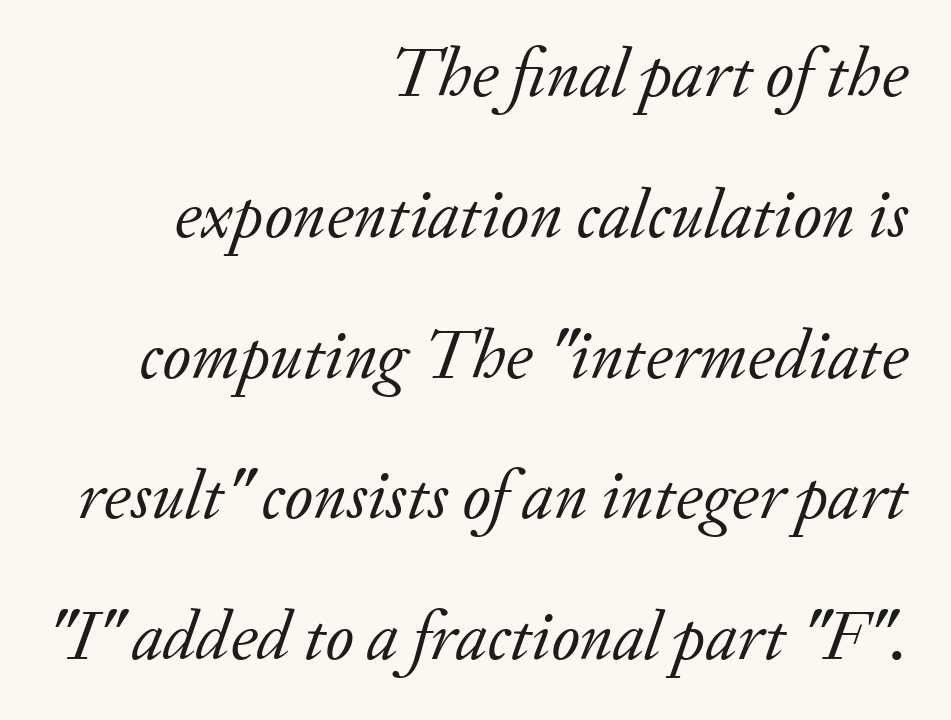
{"serif": "yes", "italic": "yes", "lean": "right", "slant_degrees": 20, "bold": "no", "weight": "regular", "width": "normal", "stroke_contrast": "low", "x_height": "small", "monospaced": "no", "underline": "no", "align": "right", "line_spacing": "loose", "line_spacing_ratio": 2.04, "letter_spacing": "normal", "letter_spacing_em": 0.0, "glyph_px": 69}
